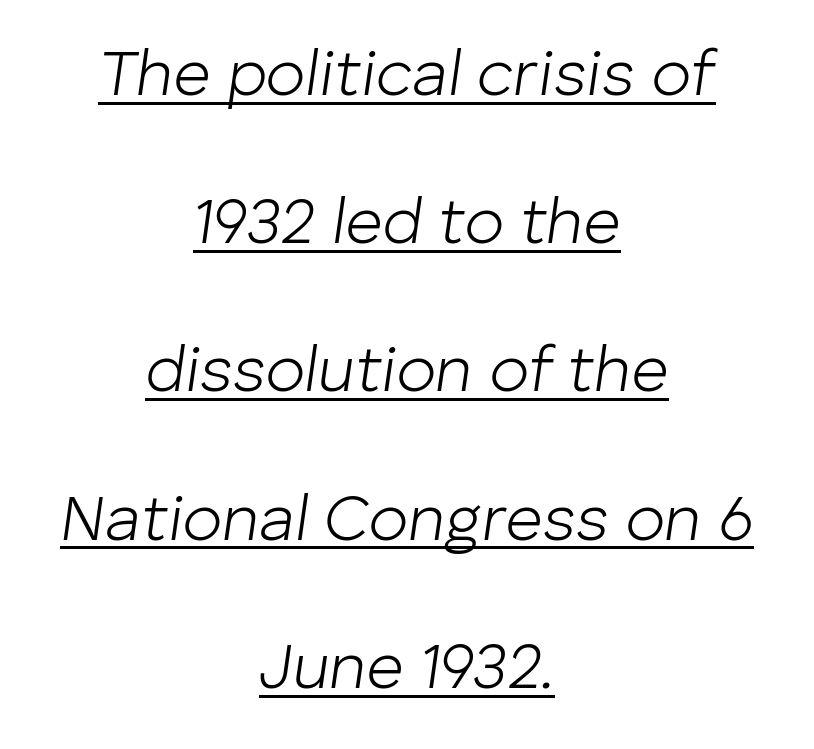
Q: Is the text bold? A: No.
Q: Is the text italic (slanted)? A: Yes, it leans right by about 8 degrees.
Q: Is the text underlined? A: Yes.
Q: How is the paragraph aligned? A: Centered.
Q: Is the spacing between letters normal or unusually wide? A: Normal.
Q: Is the spacing between lines tight, normal or loose? A: Loose.
Q: Width (condensed, normal, or wide)? A: Normal.
Q: Stroke contrast? A: Low.
Q: x-height? A: Medium.
Q: Monospaced? A: No.
